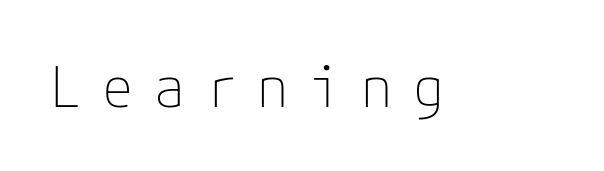
Does extra space separate the letters? Yes, quite a lot of it. Rule under the text: the space is simply empty. I'd call this a sans setting — the letters go barefoot. The letterforms sit at book weight or below. Posture: vertical.
